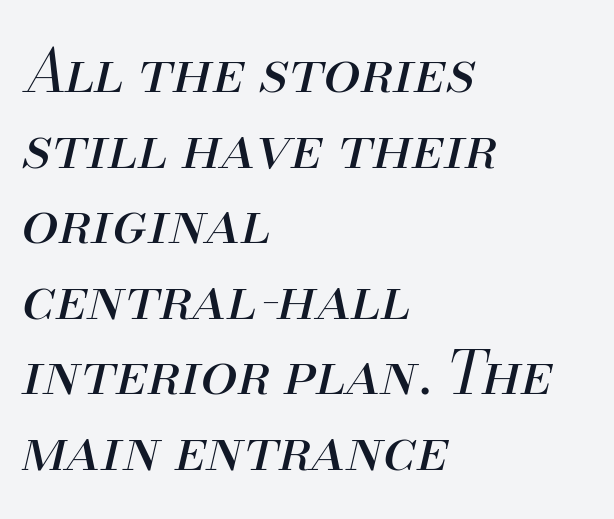
The image shows 59 px regular-weight type, italic (leaning right); set left-aligned, normal line spacing (1.28x), normal letter spacing, not underlined; medium stroke contrast and a small x-height.
